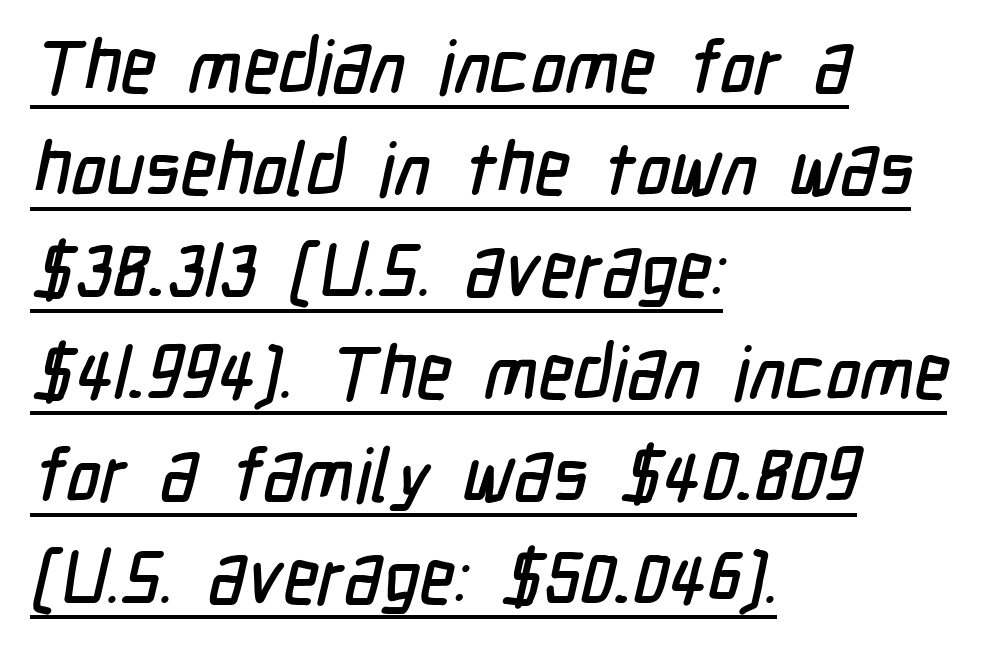
The image shows 74 px condensed sans-serif type; set left-aligned, normal line spacing (1.38x), normal letter spacing, underlined; low stroke contrast and a medium x-height.
